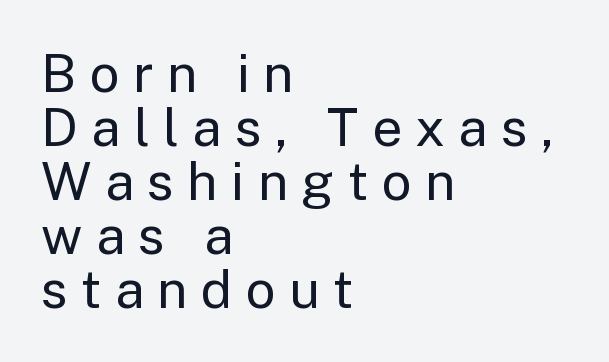
Font category for this specimen: sans-serif. The typography opts for an upright posture over an oblique one. No word sits above an underline. How would I describe the line gaps? Narrow and economical. Stems and bowls with no extra thickness — not bold.
